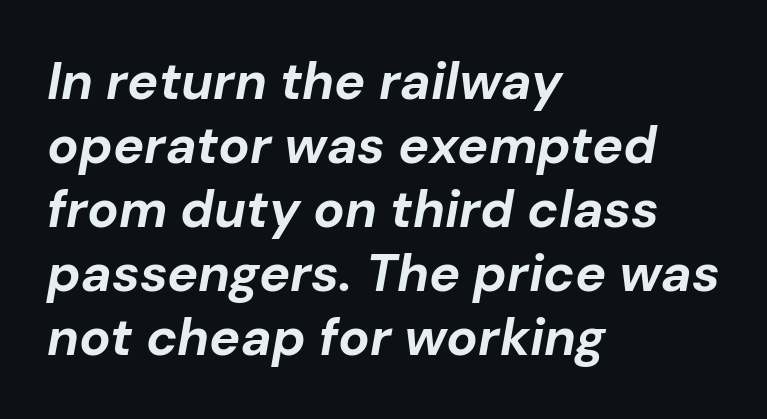
Q: Is the text bold? A: Yes.
Q: Is the text italic (slanted)? A: Yes, it leans right by about 10 degrees.
Q: Is the text underlined? A: No.
Q: How is the paragraph aligned? A: Left-aligned.
Q: Is the spacing between letters normal or unusually wide? A: Normal.
Q: Width (condensed, normal, or wide)? A: Normal.
Q: Stroke contrast? A: Low.
Q: x-height? A: Medium.
Q: Monospaced? A: No.
